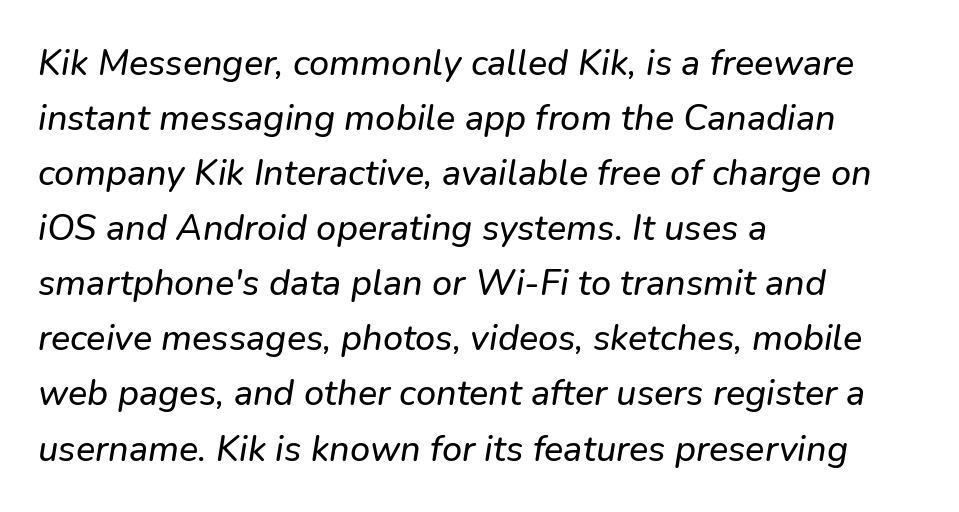
The image shows 36 px text type, italic (leaning right); set left-aligned, normal line spacing (1.53x), normal letter spacing, not underlined; low stroke contrast and a medium x-height.
